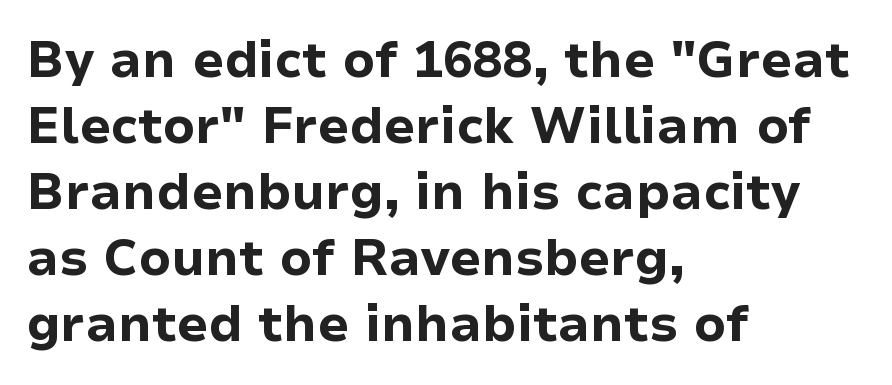
Q: Is the text bold? A: Yes.
Q: Is the text italic (slanted)? A: No, it is upright.
Q: Is the typeface a serif or a sans-serif typeface? A: Sans-serif.
Q: Is the text underlined? A: No.
Q: How is the paragraph aligned? A: Left-aligned.
Q: Is the spacing between letters normal or unusually wide? A: Normal.
Q: Is the spacing between lines tight, normal or loose? A: Normal.
Q: Width (condensed, normal, or wide)? A: Normal.
Q: Stroke contrast? A: Low.
Q: x-height? A: Medium.
Q: Monospaced? A: No.
